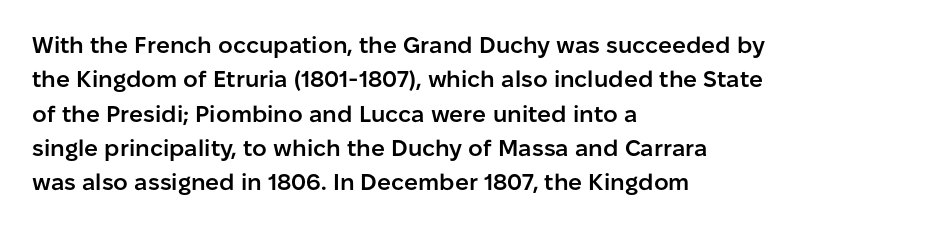
The image shows 23 px text type, upright; set left-aligned, normal line spacing (1.49x), normal letter spacing, not underlined.
